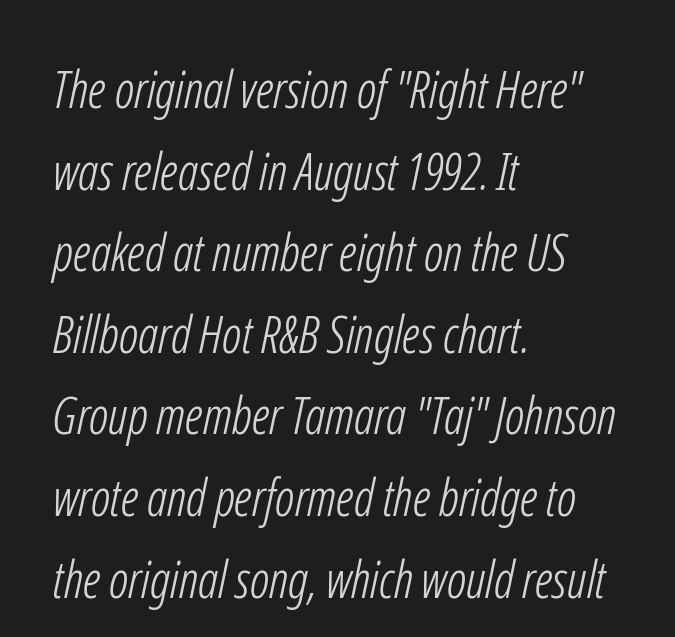
Q: Is the text bold? A: No.
Q: Is the typeface a serif or a sans-serif typeface? A: Sans-serif.
Q: Is the text underlined? A: No.
Q: How is the paragraph aligned? A: Left-aligned.
Q: Is the spacing between letters normal or unusually wide? A: Normal.
Q: Is the spacing between lines tight, normal or loose? A: Normal.
Q: Width (condensed, normal, or wide)? A: Condensed.
Q: Stroke contrast? A: Low.
Q: x-height? A: Medium.
Q: Monospaced? A: No.
